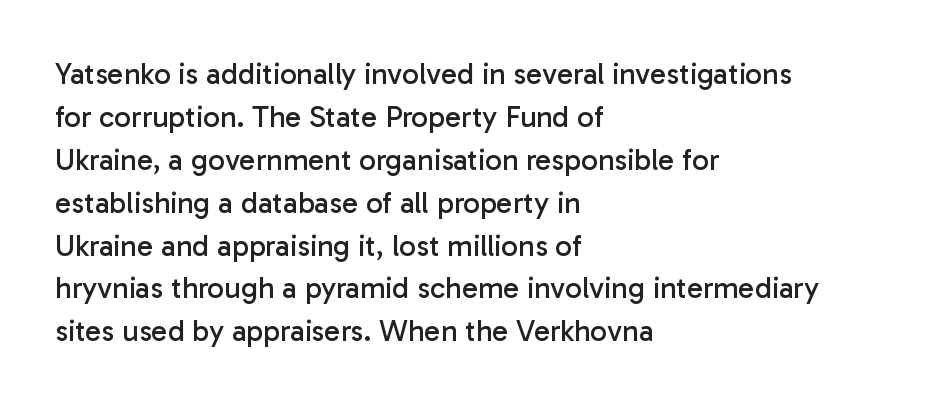
{"serif": "no", "italic": "no", "bold": "no", "weight": "regular", "width": "normal", "stroke_contrast": "low", "x_height": "medium", "monospaced": "no", "underline": "no", "align": "left", "line_spacing": "normal", "line_spacing_ratio": 1.43, "letter_spacing": "normal", "letter_spacing_em": 0.0, "glyph_px": 30}
